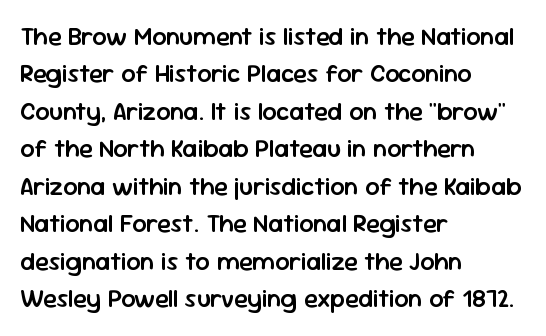
Standard letterfit; no display-style spreading of the glyphs. A bare baseline throughout the passage. Baseline-to-baseline distance is the conventional proportion of letter height. The axis of the letterforms is exactly vertical. The passage shown is semibold, sitting just below true bold. The lines are quadded left.
